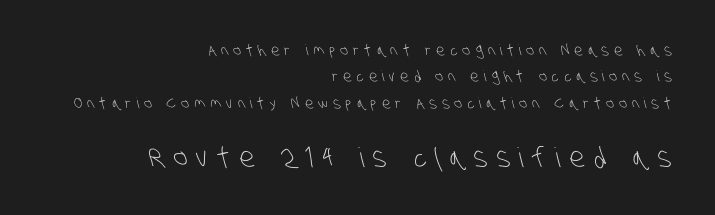
{"bold": "no", "underline": "no", "align": "right", "line_spacing_ratio": 1.76, "letter_spacing": "wide", "letter_spacing_em": 0.34, "larger_block": "second", "size_ratio": 1.8, "glyph_px": 27}
